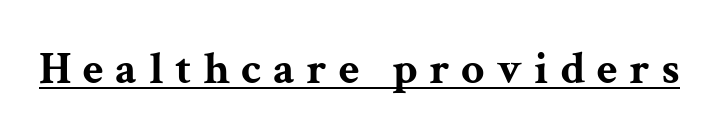
The image shows 46 px bold, wide serif type, upright; set unusually wide letter spacing (+0.25 em), underlined; medium stroke contrast and a medium x-height.
